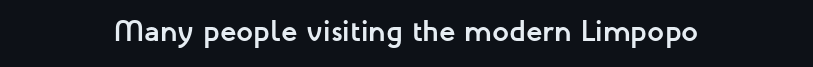
{"serif": "no", "italic": "no", "bold": "yes", "weight": "semibold", "width": "normal", "stroke_contrast": "low", "x_height": "medium", "monospaced": "no", "underline": "no", "letter_spacing": "normal", "letter_spacing_em": 0.0, "glyph_px": 30}
